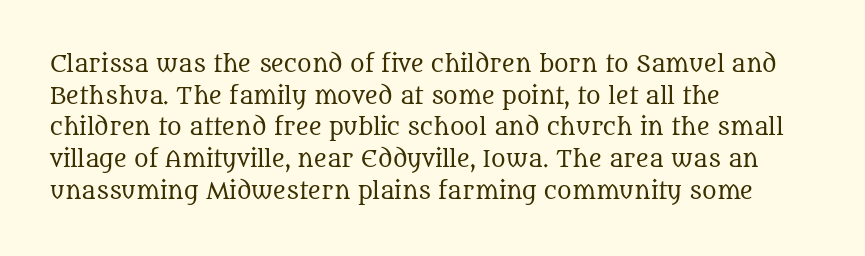
Q: Is the text bold? A: No.
Q: Is the text italic (slanted)? A: No, it is upright.
Q: Is the text underlined? A: No.
Q: How is the paragraph aligned? A: Left-aligned.
Q: Is the spacing between letters normal or unusually wide? A: Normal.
Q: Is the spacing between lines tight, normal or loose? A: Normal.
